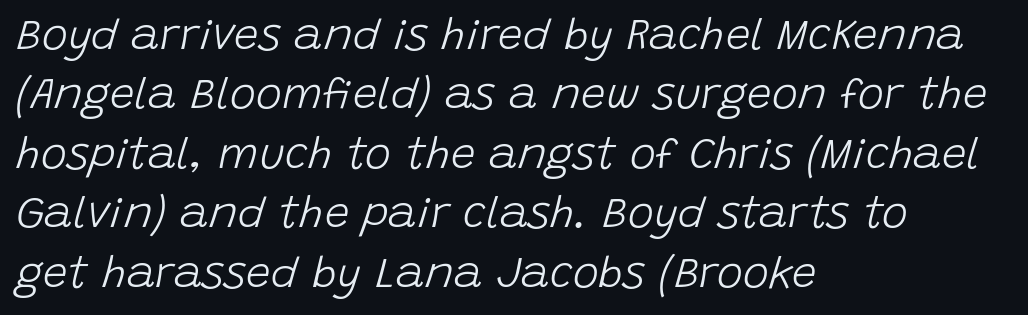
Q: Is the text bold? A: No.
Q: Is the text italic (slanted)? A: Yes, it leans right by about 15 degrees.
Q: Is the text underlined? A: No.
Q: How is the paragraph aligned? A: Left-aligned.
Q: Is the spacing between letters normal or unusually wide? A: Normal.
Q: Is the spacing between lines tight, normal or loose? A: Normal.
Q: Width (condensed, normal, or wide)? A: Normal.
Q: Stroke contrast? A: Low.
Q: x-height? A: Large.
Q: Monospaced? A: No.
